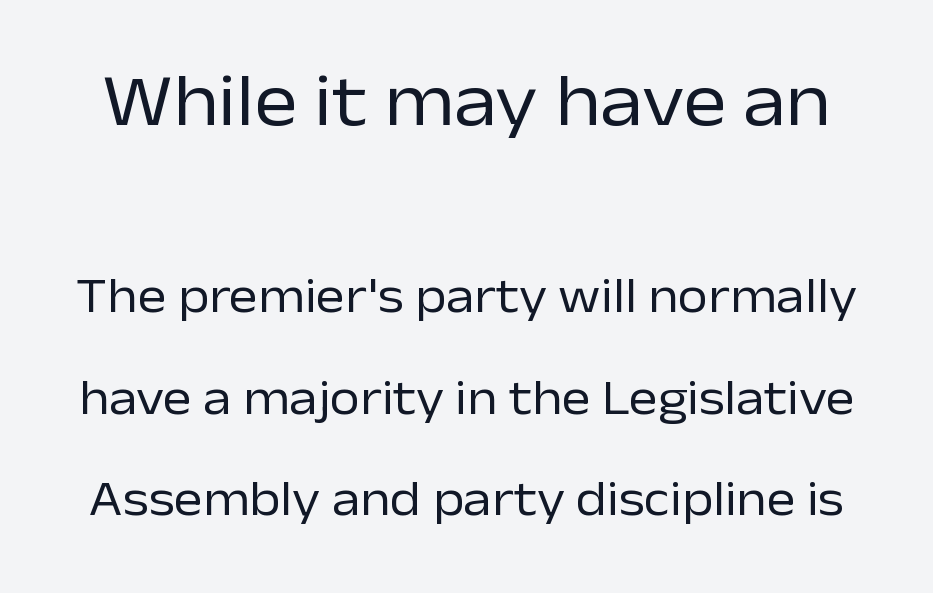
The image shows 74 px regular-weight sans-serif type, upright; set loose line spacing (2.07x), normal letter spacing, not underlined; the first (top) block is 1.51x larger; low stroke contrast and a medium x-height.
